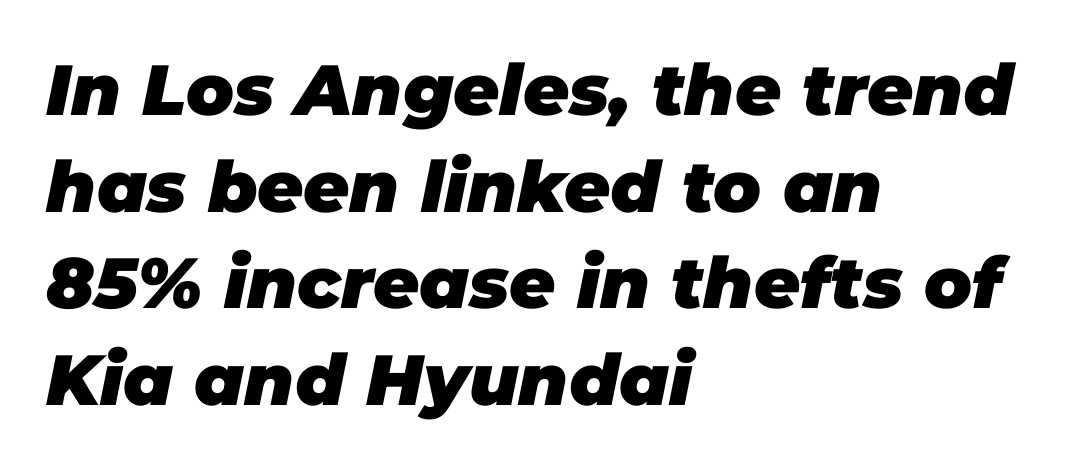
{"italic": "yes", "lean": "right", "slant_degrees": 11, "bold": "yes", "weight": "heavy", "width": "normal", "stroke_contrast": "low", "x_height": "large", "monospaced": "no", "underline": "no", "align": "left", "line_spacing": "normal", "line_spacing_ratio": 1.36, "letter_spacing": "normal", "letter_spacing_em": 0.0, "glyph_px": 71}
